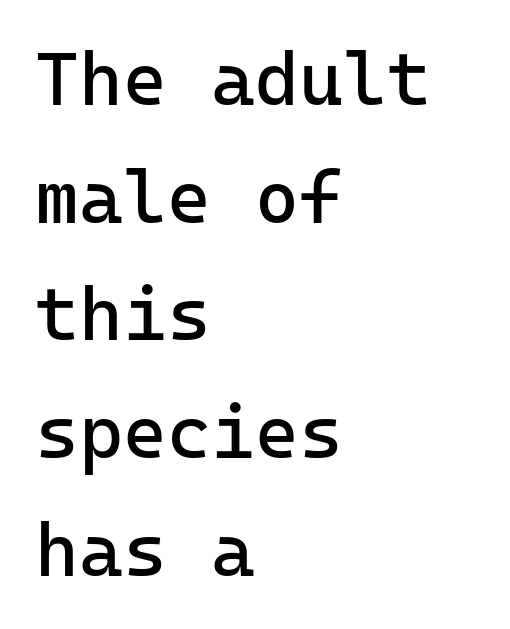
The image shows 75 px regular-weight sans-serif type, upright, monospaced; set left-aligned, normal line spacing (1.57x), normal letter spacing, not underlined; low stroke contrast and a medium x-height.
